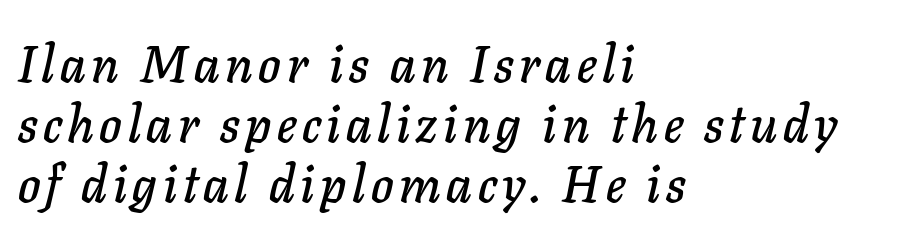
{"italic": "yes", "lean": "right", "slant_degrees": 11, "width": "normal", "stroke_contrast": "low", "x_height": "medium", "monospaced": "no", "underline": "no", "align": "left", "line_spacing_ratio": 1.18, "glyph_px": 51}
